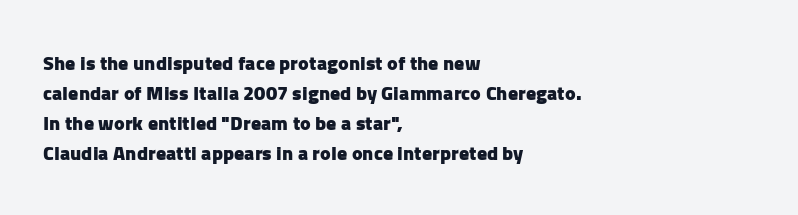
The image shows 20 px bold type, upright; set left-aligned, normal line spacing (1.5x), normal letter spacing, not underlined.
